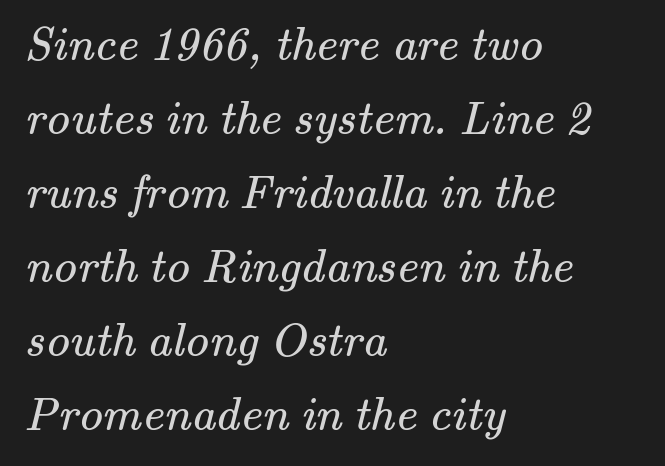
{"serif": "yes", "bold": "no", "weight": "regular", "width": "normal", "stroke_contrast": "medium", "x_height": "small", "monospaced": "no", "underline": "no", "align": "left", "line_spacing": "normal", "line_spacing_ratio": 1.54, "letter_spacing": "normal", "letter_spacing_em": 0.0, "glyph_px": 48}
